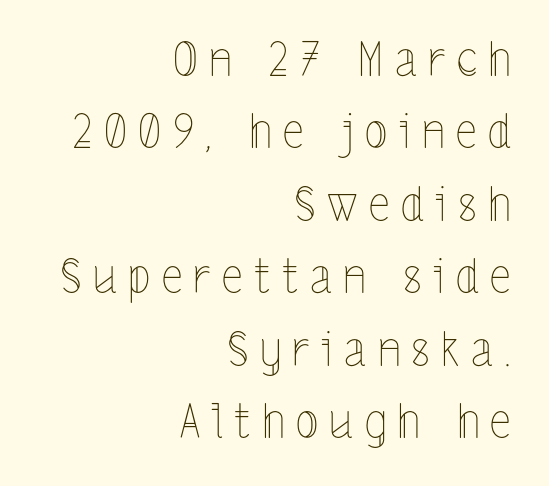
Q: Is the text bold? A: No.
Q: Is the text italic (slanted)? A: No, it is upright.
Q: Is the text underlined? A: No.
Q: How is the paragraph aligned? A: Right-aligned.
Q: Is the spacing between letters normal or unusually wide? A: Unusually wide.
Q: Is the spacing between lines tight, normal or loose? A: Normal.
Q: Width (condensed, normal, or wide)? A: Condensed.
Q: x-height? A: Medium.
Q: Monospaced? A: No.
